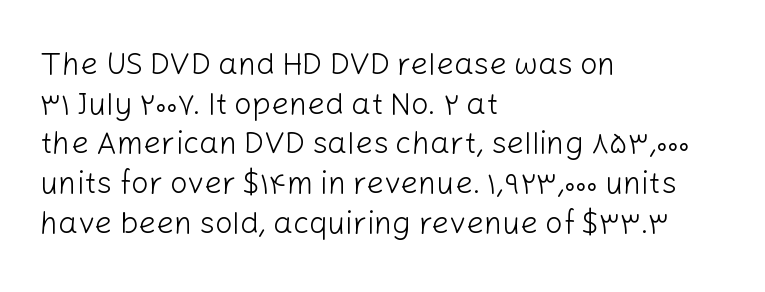
The image shows 31 px light sans-serif type, upright; set left-aligned, normal line spacing (1.28x), normal letter spacing, not underlined; low stroke contrast and a medium x-height.
